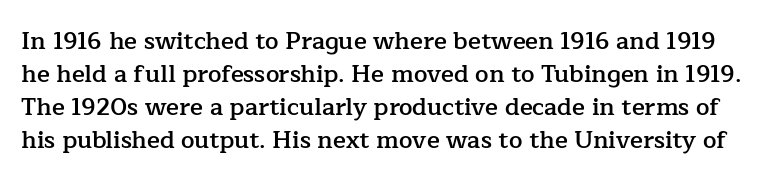
The image shows 24 px text type, upright; set normal line spacing (1.37x), normal letter spacing, not underlined.
